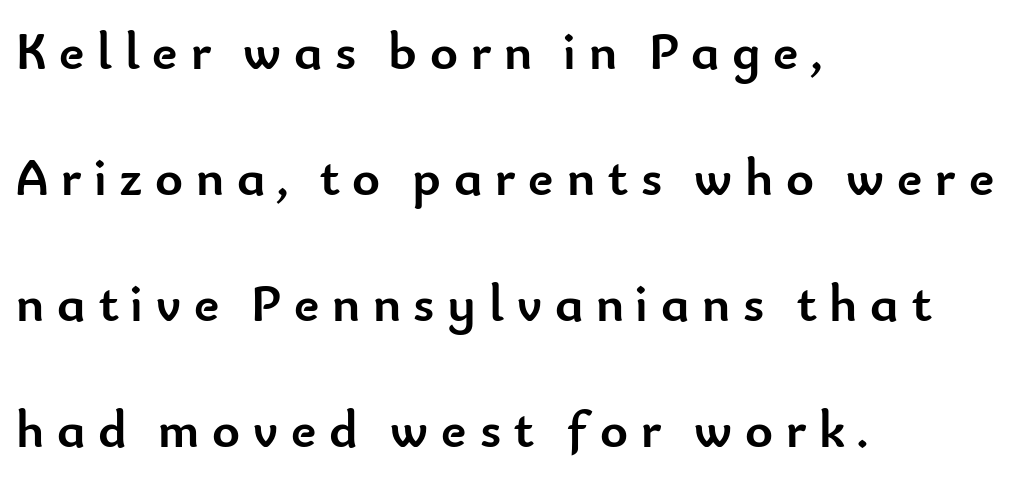
The image shows 53 px semibold sans-serif type, upright; set left-aligned, loose line spacing (2.38x), unusually wide letter spacing (+0.24 em), not underlined; low stroke contrast and a small x-height.
